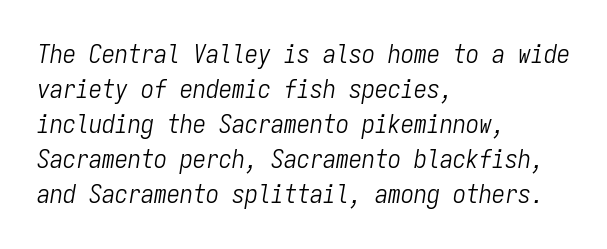
The image shows 26 px text type, italic (leaning right); set left-aligned, normal line spacing (1.35x), normal letter spacing, not underlined.
